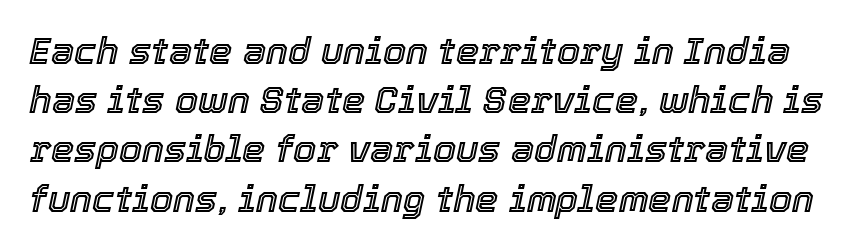
{"italic": "yes", "lean": "right", "slant_degrees": 12, "width": "normal", "x_height": "medium", "monospaced": "no", "underline": "no", "line_spacing": "normal", "line_spacing_ratio": 1.33, "letter_spacing": "normal", "letter_spacing_em": 0.0, "glyph_px": 37}
